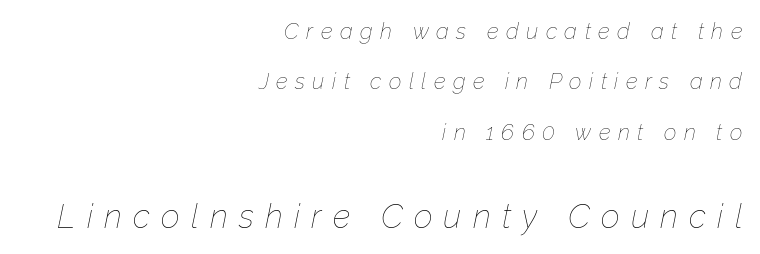
{"italic": "yes", "lean": "right", "slant_degrees": 12, "bold": "no", "weight": "thin", "width": "normal", "stroke_contrast": "low", "x_height": "medium", "monospaced": "no", "underline": "no", "align": "right", "line_spacing": "loose", "line_spacing_ratio": 2.29, "letter_spacing": "wide", "letter_spacing_em": 0.34, "larger_block": "second", "size_ratio": 1.5, "glyph_px": 33}
